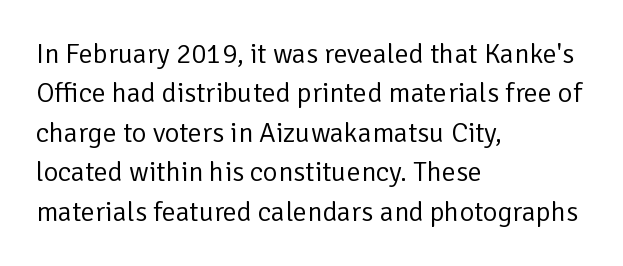
Q: Is the text bold? A: No.
Q: Is the text italic (slanted)? A: No, it is upright.
Q: Is the typeface a serif or a sans-serif typeface? A: Sans-serif.
Q: Is the text underlined? A: No.
Q: How is the paragraph aligned? A: Left-aligned.
Q: Is the spacing between letters normal or unusually wide? A: Normal.
Q: Is the spacing between lines tight, normal or loose? A: Normal.
Q: Width (condensed, normal, or wide)? A: Normal.
Q: Stroke contrast? A: Low.
Q: x-height? A: Medium.
Q: Monospaced? A: No.
